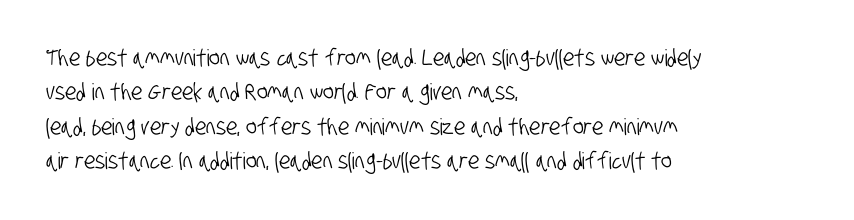
{"underline": "no", "align": "left", "line_spacing": "normal", "line_spacing_ratio": 1.5, "letter_spacing": "normal", "letter_spacing_em": 0.0, "glyph_px": 23}
